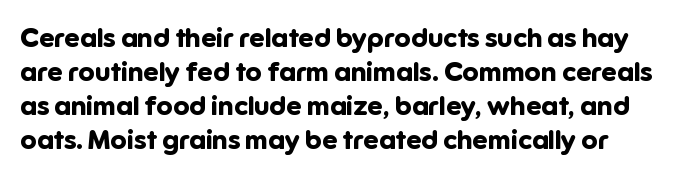
The image shows 27 px bold type, upright; set normal line spacing (1.26x), normal letter spacing, not underlined.
